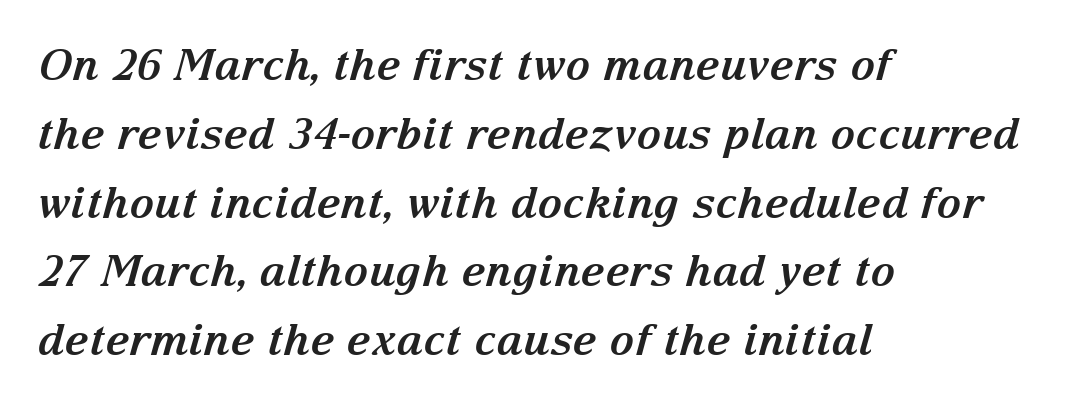
Each new line begins a customary step beneath the previous one. Unmarked baselines from the first word to the last. These lines are set flush left with a ragged right edge. Proportional: the letters do not fall into vertical columns.
